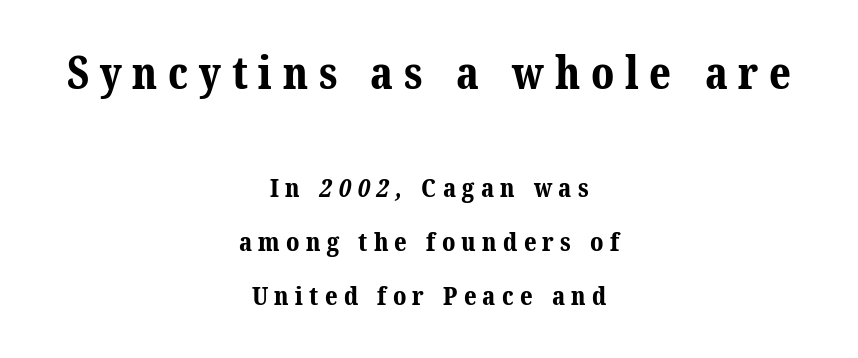
{"serif": "yes", "bold": "yes", "weight": "bold", "width": "normal", "stroke_contrast": "medium", "x_height": "medium", "monospaced": "no", "underline": "no", "align": "center", "line_spacing": "loose", "line_spacing_ratio": 2.07, "letter_spacing": "wide", "letter_spacing_em": 0.24, "larger_block": "first", "size_ratio": 1.73, "glyph_px": 45}
